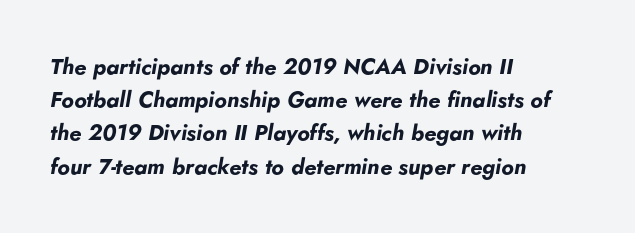
Horizontal bands of white between lines are of average thickness. The glyphs are unaccompanied by any horizontal stroke below them. Here the glyphs are tracked normally, forming tight word shapes. One-word summary of the alignment: left.
